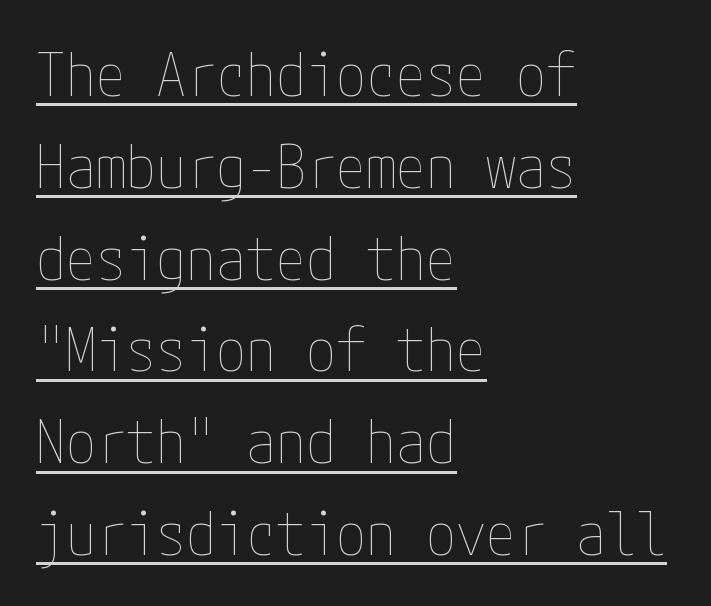
Q: Is the text bold? A: No.
Q: Is the text italic (slanted)? A: No, it is upright.
Q: Is the text underlined? A: Yes.
Q: How is the paragraph aligned? A: Left-aligned.
Q: Is the spacing between letters normal or unusually wide? A: Normal.
Q: Is the spacing between lines tight, normal or loose? A: Normal.
Q: Width (condensed, normal, or wide)? A: Condensed.
Q: Stroke contrast? A: Low.
Q: x-height? A: Medium.
